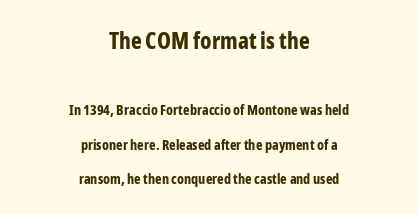
This sample uses plain, unmodified letter spacing. Rendered with straight, roman letterforms. Every letter is thick-stroked: bold, no question. Is the block centered? Yes — each line is placed symmetrically about the middle. The initial chunk of copy outweighs the following chunk in type size. Loosely led — the rows are spread out.
